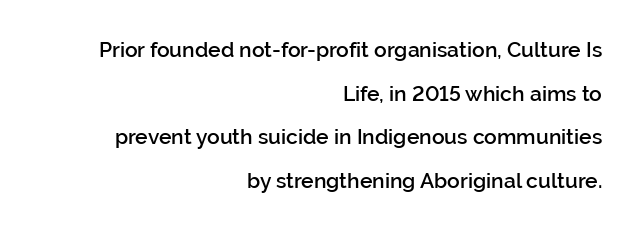
A somewhat darkened texture: the type is semibold rather than bold. Underlining? Definitely not there. Italic: no, the glyphs are upright roman. One-word summary of the alignment: right.
